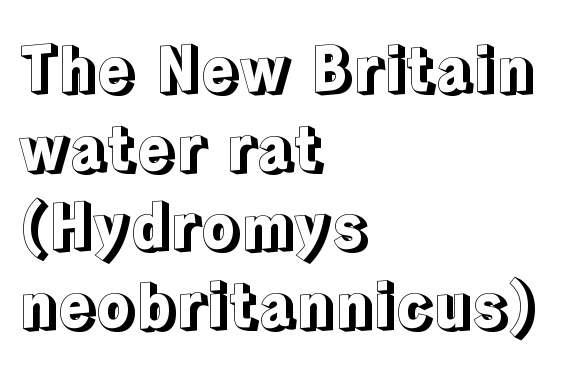
{"italic": "no", "width": "normal", "x_height": "medium", "monospaced": "no", "underline": "no", "align": "left", "line_spacing": "normal", "line_spacing_ratio": 1.27, "letter_spacing": "normal", "letter_spacing_em": 0.0, "glyph_px": 62}
